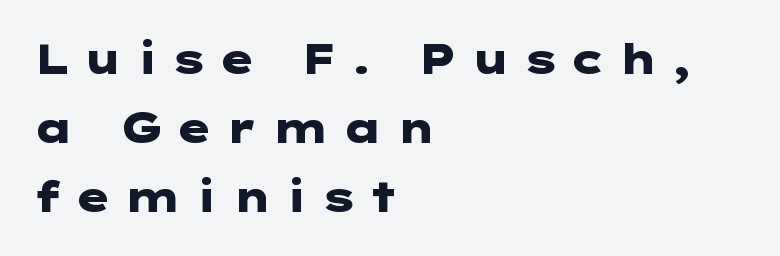
The image shows 41 px heavy, wide sans-serif type, upright; set left-aligned, normal line spacing (1.68x), unusually wide letter spacing (+0.26 em), not underlined; low stroke contrast and a medium x-height.
